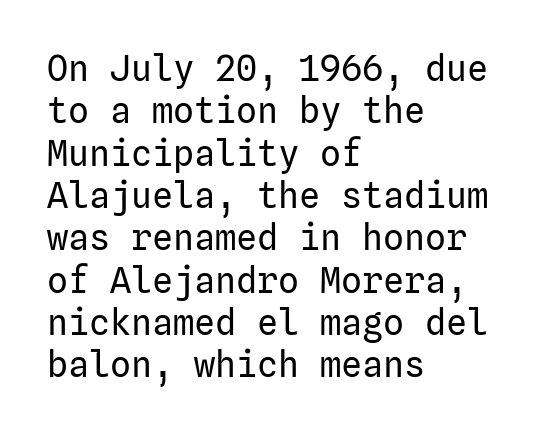
Q: Is the text bold? A: No.
Q: Is the text italic (slanted)? A: No, it is upright.
Q: Is the typeface a serif or a sans-serif typeface? A: Sans-serif.
Q: Is the text underlined? A: No.
Q: How is the paragraph aligned? A: Left-aligned.
Q: Is the spacing between letters normal or unusually wide? A: Normal.
Q: Width (condensed, normal, or wide)? A: Normal.
Q: Stroke contrast? A: Low.
Q: x-height? A: Medium.
